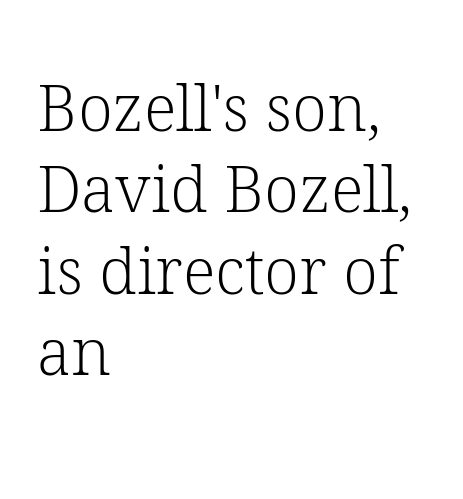
The image shows 64 px light serif type, upright; set left-aligned, normal line spacing (1.27x), normal letter spacing, not underlined; low stroke contrast and a medium x-height.
